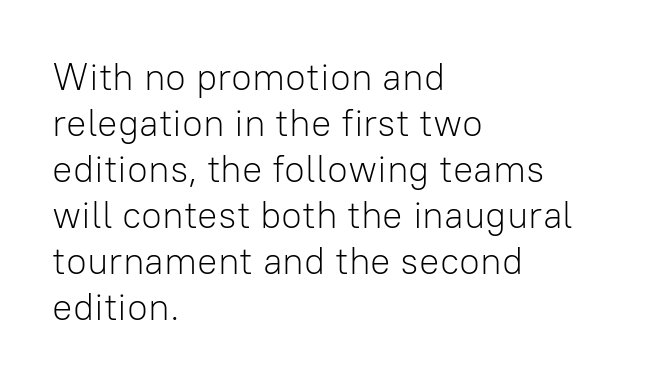
{"serif": "no", "italic": "no", "bold": "no", "weight": "light", "width": "normal", "stroke_contrast": "low", "x_height": "medium", "monospaced": "no", "underline": "no", "align": "left", "line_spacing_ratio": 1.21, "letter_spacing": "normal", "letter_spacing_em": 0.0, "glyph_px": 38}
